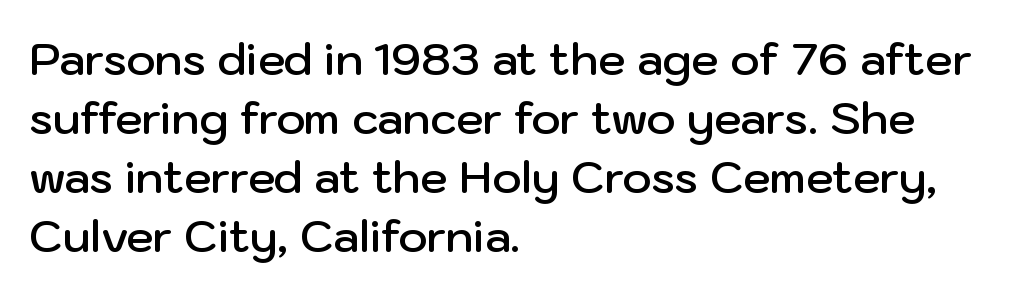
Typographic density is moderately raised because the face is semibold. You could call the tracking neutral — neither tight nor loose. A roman cut, with each character standing at attention. This sample has the flowing, uneven cadence of proportional lettering.
